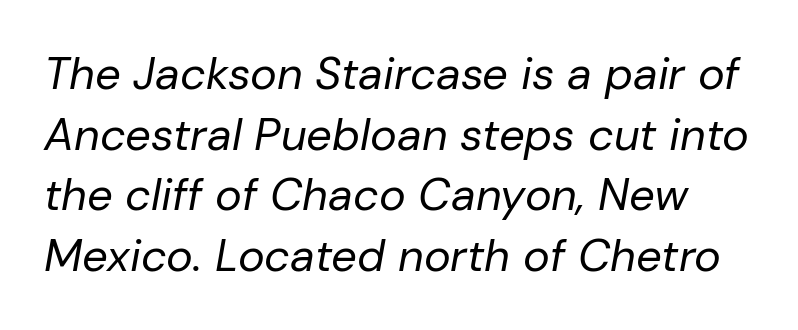
{"italic": "yes", "lean": "right", "slant_degrees": 10, "bold": "no", "weight": "regular", "width": "normal", "stroke_contrast": "low", "x_height": "medium", "monospaced": "no", "underline": "no", "line_spacing": "normal", "line_spacing_ratio": 1.35, "letter_spacing": "normal", "letter_spacing_em": 0.0, "glyph_px": 45}
